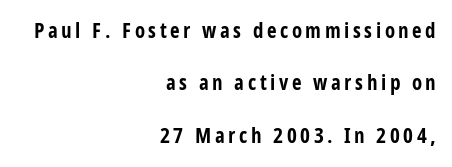
{"italic": "no", "bold": "yes", "underline": "no", "align": "right", "line_spacing": "loose", "line_spacing_ratio": 2.49, "glyph_px": 21}
